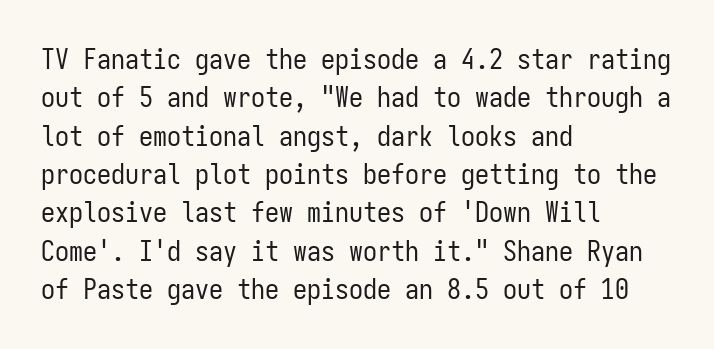
The letters look calm and open, with moderate or lighter stems. In terms of letterform style, serifs are entirely absent. Check under the words: just untouched page. Unlike italic type, these characters show no tilt at all.
